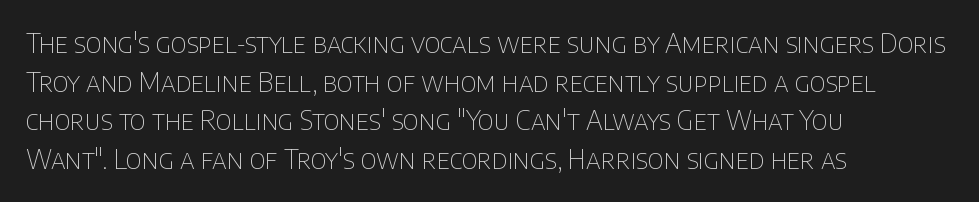
{"italic": "no", "bold": "no", "underline": "no", "align": "left", "line_spacing": "normal", "line_spacing_ratio": 1.49, "letter_spacing": "normal", "letter_spacing_em": 0.0, "glyph_px": 26}
